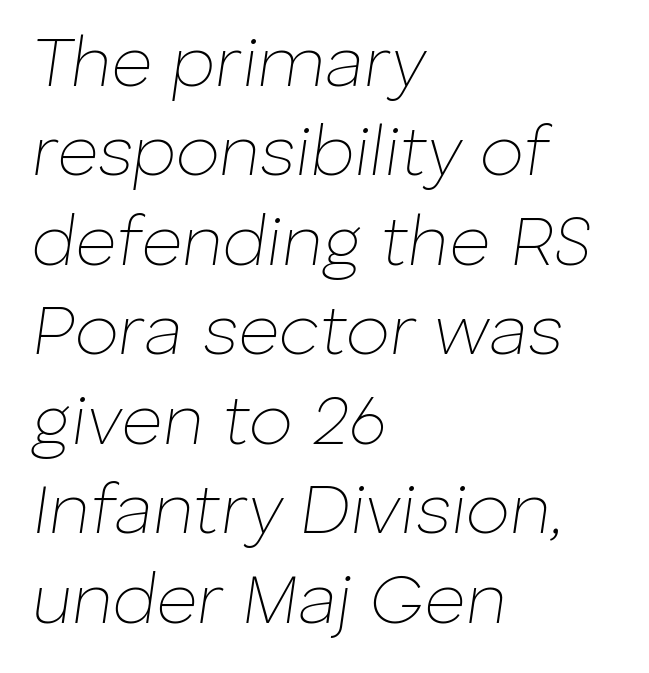
The image shows 71 px thin type, italic (leaning right); set left-aligned, normal line spacing (1.26x), normal letter spacing, not underlined; low stroke contrast and a medium x-height.
